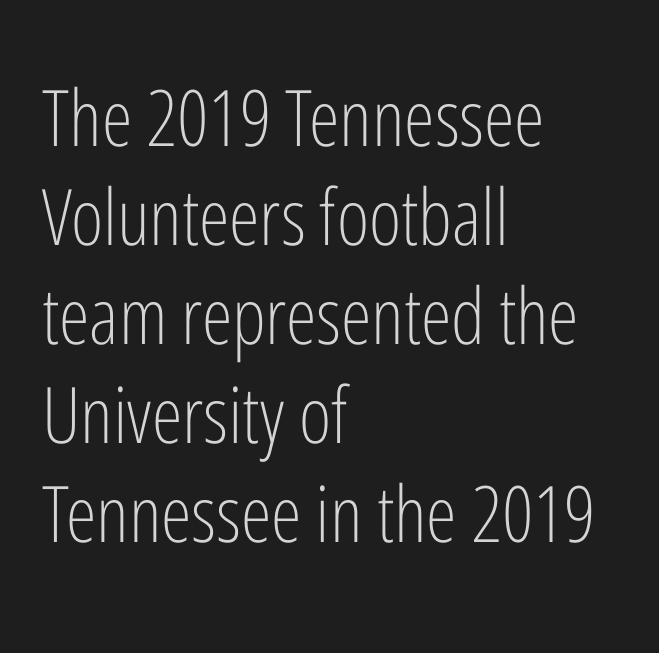
Q: Is the text bold? A: No.
Q: Is the text italic (slanted)? A: No, it is upright.
Q: Is the typeface a serif or a sans-serif typeface? A: Sans-serif.
Q: Is the text underlined? A: No.
Q: How is the paragraph aligned? A: Left-aligned.
Q: Is the spacing between letters normal or unusually wide? A: Normal.
Q: Is the spacing between lines tight, normal or loose? A: Normal.
Q: Width (condensed, normal, or wide)? A: Condensed.
Q: Stroke contrast? A: Low.
Q: x-height? A: Medium.
Q: Monospaced? A: No.
